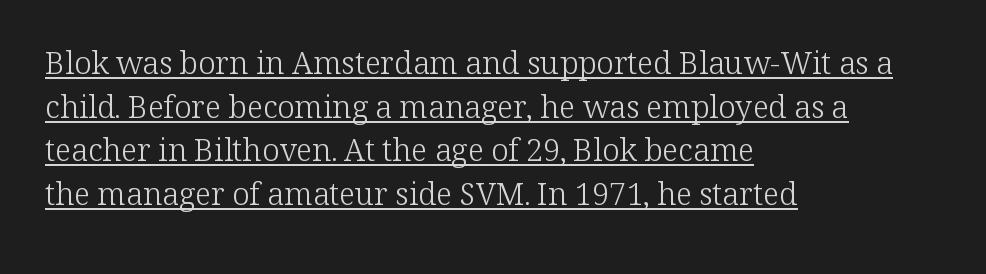
The image shows 31 px light serif type, upright; set left-aligned, normal line spacing (1.41x), normal letter spacing, underlined; low stroke contrast and a medium x-height.
